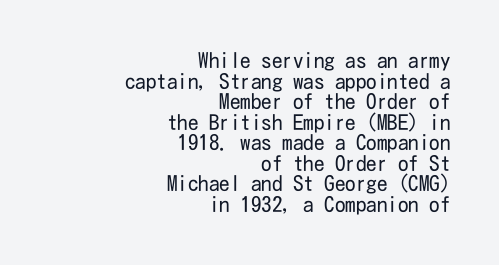
{"italic": "no", "bold": "no", "underline": "no", "align": "right", "line_spacing": "tight", "line_spacing_ratio": 0.98, "letter_spacing": "normal", "letter_spacing_em": 0.0, "glyph_px": 21}
